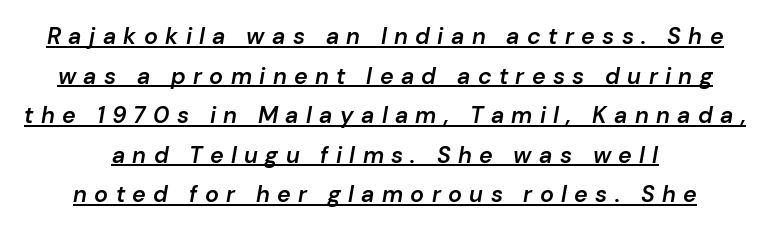
In terms of letterspacing, this is a distinctly airy, spread setting. In terms of weight, the rendering is demibold, just under bold. The rendered words wear a rule along their underside. Casual observation: everything's sitting right in the middle. When letters slant like this, we call the style italic.
